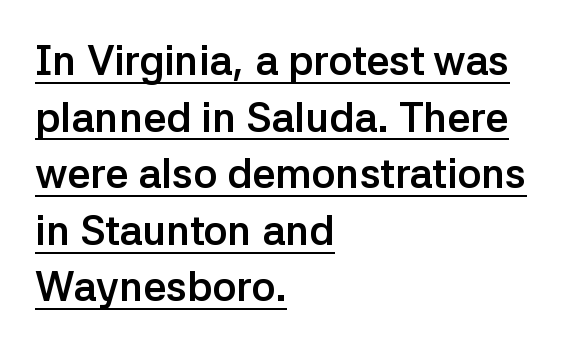
Q: Is the text bold? A: Yes.
Q: Is the text italic (slanted)? A: No, it is upright.
Q: Is the typeface a serif or a sans-serif typeface? A: Sans-serif.
Q: Is the text underlined? A: Yes.
Q: How is the paragraph aligned? A: Left-aligned.
Q: Is the spacing between letters normal or unusually wide? A: Normal.
Q: Is the spacing between lines tight, normal or loose? A: Normal.
Q: Width (condensed, normal, or wide)? A: Normal.
Q: Stroke contrast? A: Low.
Q: x-height? A: Medium.
Q: Monospaced? A: No.
